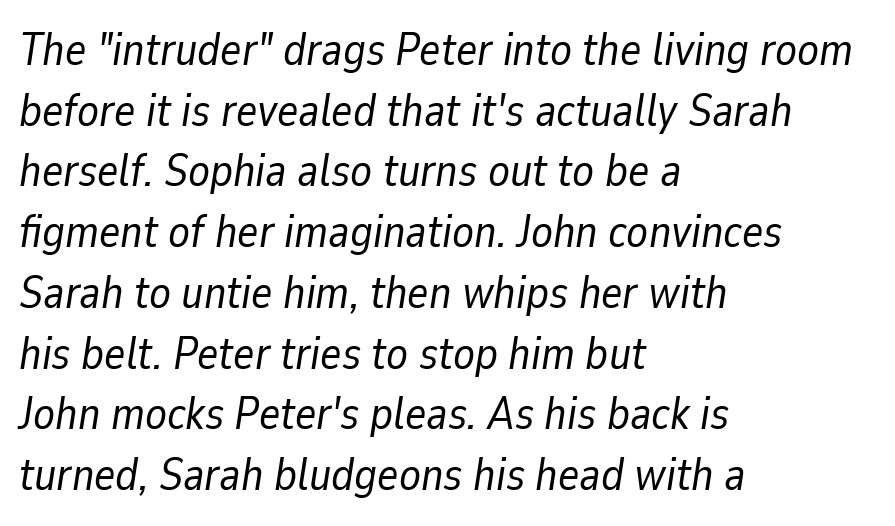
Q: Is the text bold? A: No.
Q: Is the text italic (slanted)? A: Yes, it leans right by about 9 degrees.
Q: Is the text underlined? A: No.
Q: How is the paragraph aligned? A: Left-aligned.
Q: Is the spacing between letters normal or unusually wide? A: Normal.
Q: Is the spacing between lines tight, normal or loose? A: Normal.
Q: Width (condensed, normal, or wide)? A: Normal.
Q: Stroke contrast? A: Low.
Q: x-height? A: Medium.
Q: Monospaced? A: No.
